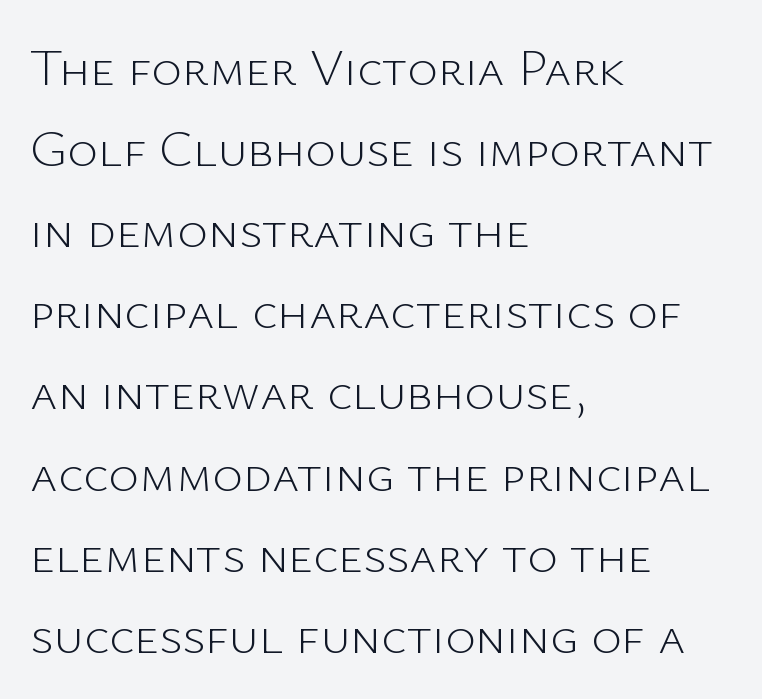
{"serif": "no", "italic": "no", "bold": "no", "weight": "light", "width": "normal", "stroke_contrast": "low", "x_height": "medium", "monospaced": "no", "underline": "no", "align": "left", "line_spacing": "normal", "line_spacing_ratio": 1.56, "letter_spacing": "normal", "letter_spacing_em": 0.0, "glyph_px": 52}
